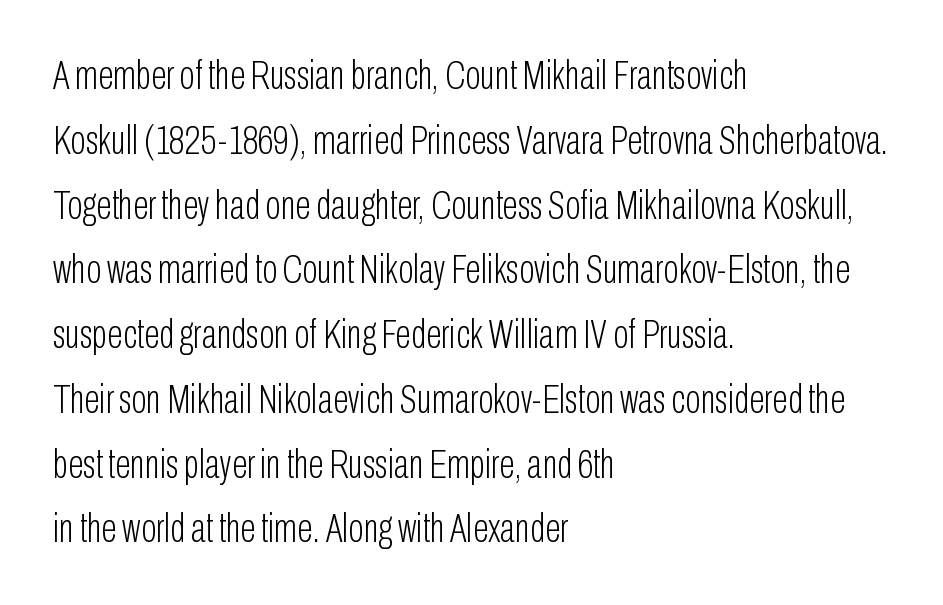
Here the designer chose a conventional face with non-uniform glyph widths. Is this a sans? Yes — the strokes have no serifs. In CSS terms this would be text-align: left. Students, observe: this is what conventionally led text looks like.
